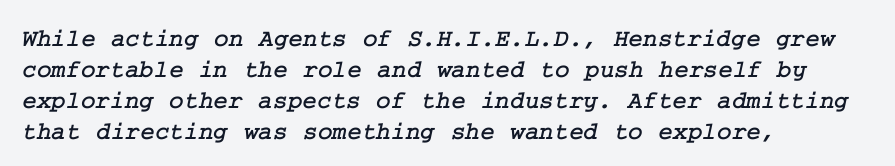
{"underline": "no", "align": "left", "line_spacing_ratio": 1.24, "letter_spacing": "normal", "letter_spacing_em": 0.0, "glyph_px": 25}
